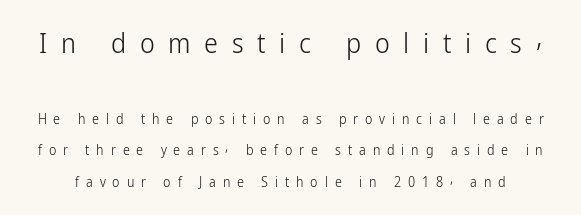
The letters stand straight up with perfectly vertical stems. Are there feet on the stems? There aren't — it's a sans. Weight: regular or lighter. Any mark beneath the type? The region is blank.
